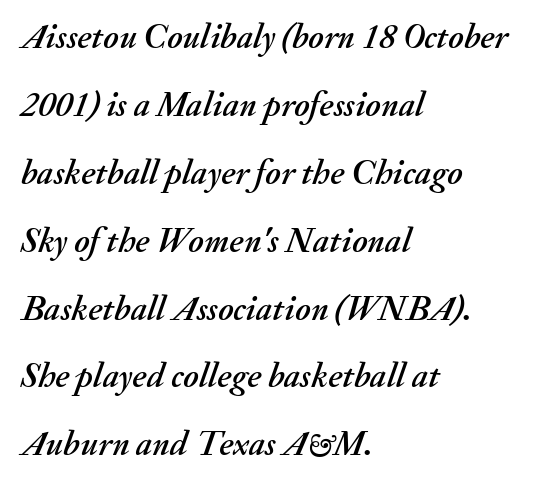
Q: Is the text italic (slanted)? A: Yes, it leans right by about 20 degrees.
Q: Is the text underlined? A: No.
Q: How is the paragraph aligned? A: Left-aligned.
Q: Is the spacing between letters normal or unusually wide? A: Normal.
Q: Is the spacing between lines tight, normal or loose? A: Loose.
Q: Width (condensed, normal, or wide)? A: Normal.
Q: Stroke contrast? A: Medium.
Q: x-height? A: Small.
Q: Monospaced? A: No.
